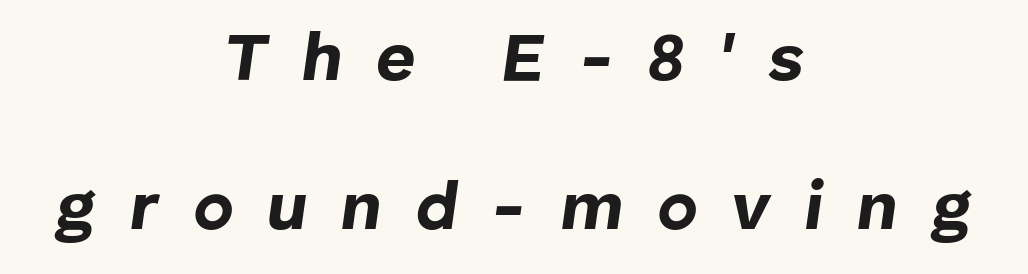
{"italic": "yes", "lean": "right", "slant_degrees": 8, "bold": "yes", "weight": "bold", "width": "normal", "stroke_contrast": "low", "x_height": "medium", "monospaced": "no", "underline": "no", "align": "center", "line_spacing": "loose", "line_spacing_ratio": 2.19, "letter_spacing": "wide", "letter_spacing_em": 0.5, "glyph_px": 68}
